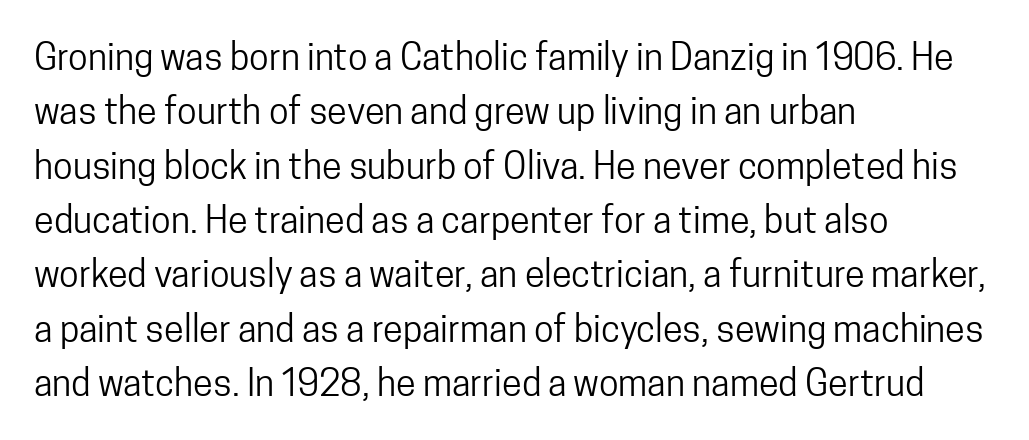
The rag falls on the right side of this text block. This is the regular roman posture of the typeface. Successive baselines arrive at the customary interval. A typesetter would label this face a sans. Honestly, the letter spacing is just normal — you wouldn't notice it. The space directly below the letters is spotless.
